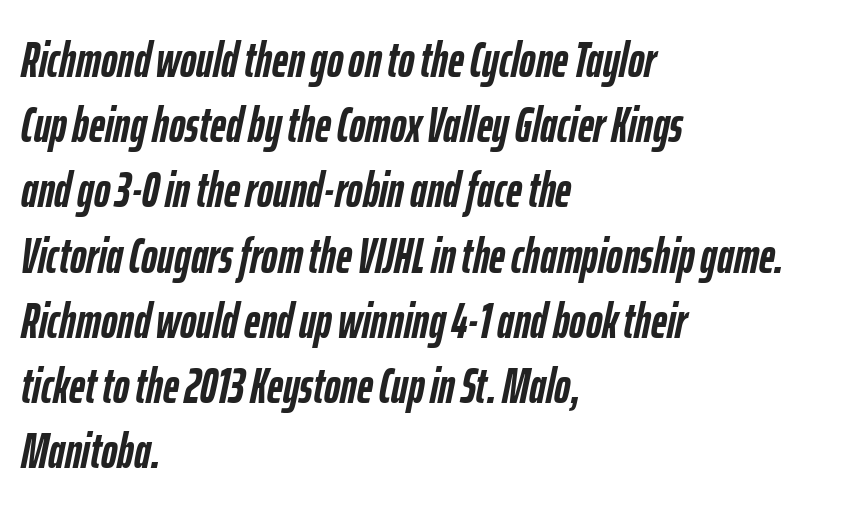
The image shows 49 px semibold, condensed type, italic (leaning right); set left-aligned, normal line spacing (1.33x), normal letter spacing, not underlined; low stroke contrast and a medium x-height.
